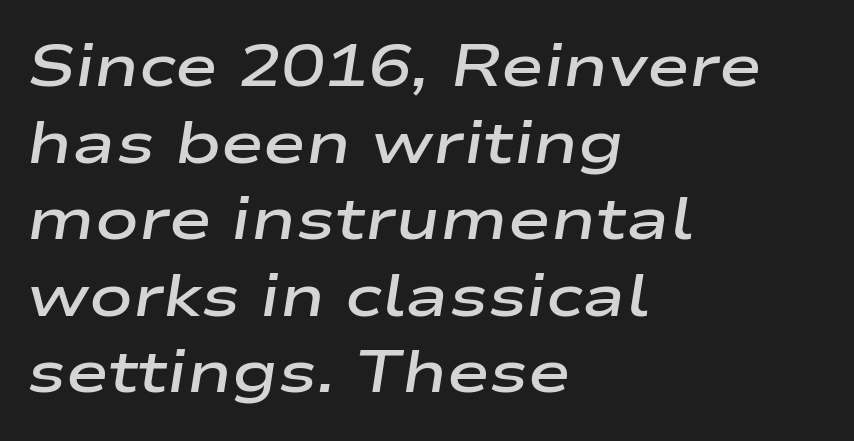
Q: Is the text bold? A: Semi-bold.
Q: Is the text italic (slanted)? A: Yes, it leans right by about 9 degrees.
Q: Is the text underlined? A: No.
Q: How is the paragraph aligned? A: Left-aligned.
Q: Is the spacing between letters normal or unusually wide? A: Normal.
Q: Is the spacing between lines tight, normal or loose? A: Normal.
Q: Width (condensed, normal, or wide)? A: Wide.
Q: Stroke contrast? A: Low.
Q: x-height? A: Medium.
Q: Monospaced? A: No.
